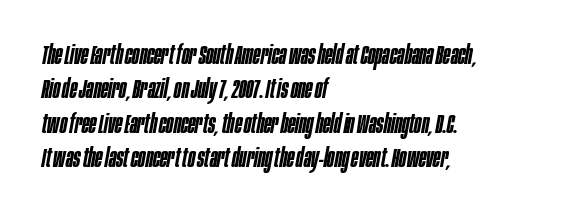
Successive baselines arrive at the customary interval. Spacing between characters is what you'd get straight out of the box. In terms of weight, the rendering is demibold, just under bold. Is the block centered? No — it sits flush against the left margin. The passage shown is not underscored anywhere. Rendered with sloped, italic letterforms.
